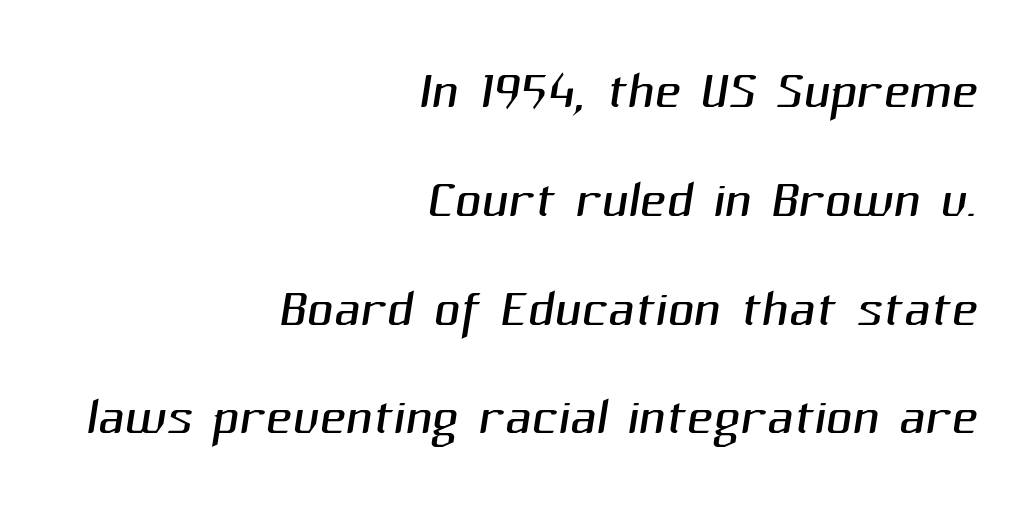
The image shows 73 px light sans-serif type; set right-aligned, normal line spacing (1.49x), normal letter spacing, not underlined; medium stroke contrast and a medium x-height.
